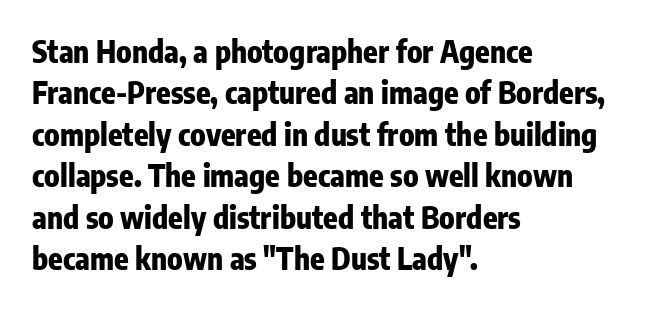
The image shows 30 px heavy, condensed sans-serif type, upright; set left-aligned, normal line spacing (1.38x), normal letter spacing, not underlined; low stroke contrast and a medium x-height.
